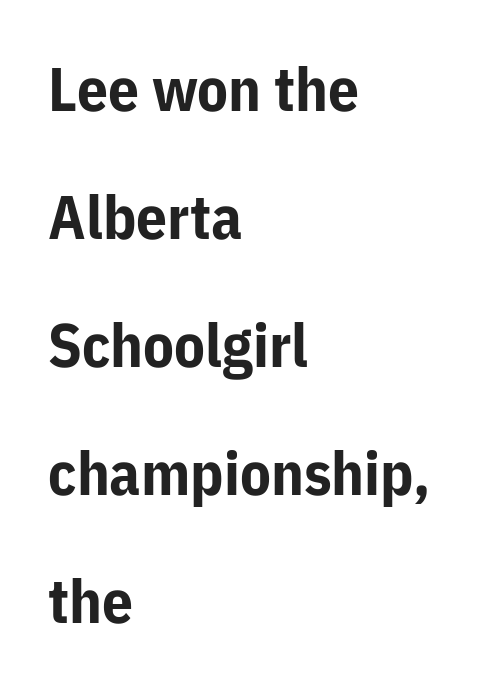
Q: Is the text bold? A: Yes.
Q: Is the text italic (slanted)? A: No, it is upright.
Q: Is the typeface a serif or a sans-serif typeface? A: Sans-serif.
Q: Is the text underlined? A: No.
Q: How is the paragraph aligned? A: Left-aligned.
Q: Is the spacing between letters normal or unusually wide? A: Normal.
Q: Is the spacing between lines tight, normal or loose? A: Loose.
Q: Width (condensed, normal, or wide)? A: Normal.
Q: Stroke contrast? A: Low.
Q: x-height? A: Medium.
Q: Monospaced? A: No.
